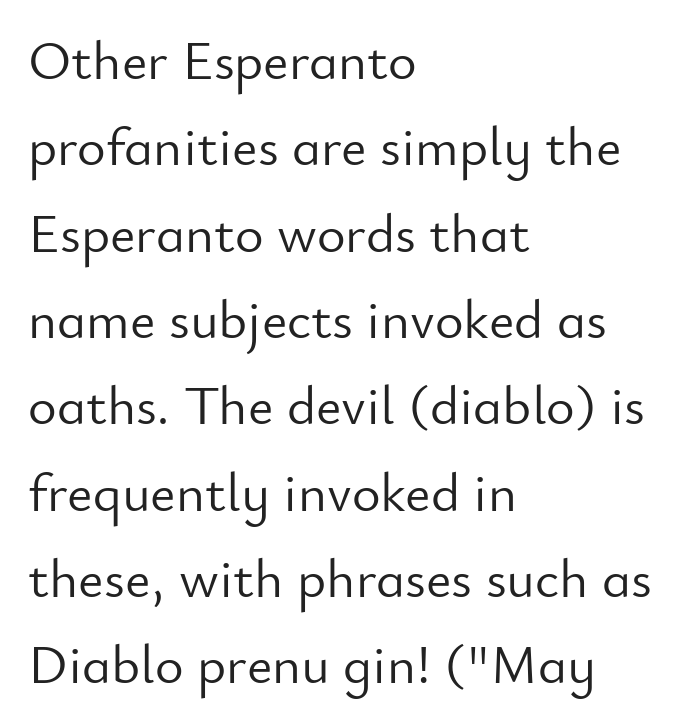
Q: Is the text bold? A: No.
Q: Is the text italic (slanted)? A: No, it is upright.
Q: Is the typeface a serif or a sans-serif typeface? A: Sans-serif.
Q: Is the text underlined? A: No.
Q: How is the paragraph aligned? A: Left-aligned.
Q: Is the spacing between letters normal or unusually wide? A: Normal.
Q: Is the spacing between lines tight, normal or loose? A: Normal.
Q: Width (condensed, normal, or wide)? A: Normal.
Q: Stroke contrast? A: Low.
Q: x-height? A: Small.
Q: Monospaced? A: No.
